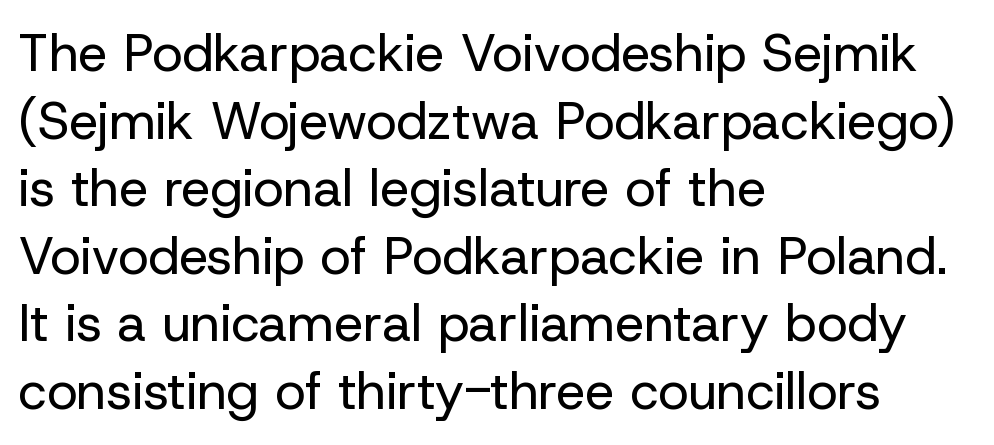
{"serif": "no", "italic": "no", "bold": "no", "weight": "regular", "width": "normal", "stroke_contrast": "low", "x_height": "medium", "monospaced": "no", "underline": "no", "align": "left", "line_spacing": "normal", "line_spacing_ratio": 1.3, "letter_spacing": "normal", "letter_spacing_em": 0.0, "glyph_px": 52}
